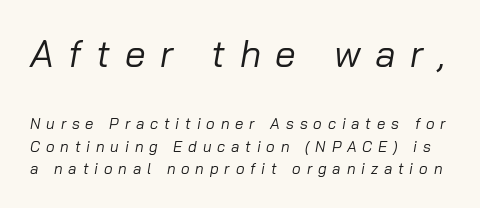
The image shows 37 px regular-weight type, italic (leaning right); set normal line spacing (1.48x), unusually wide letter spacing (+0.39 em), not underlined; the first (top) block is 2.47x larger; low stroke contrast and a medium x-height.
